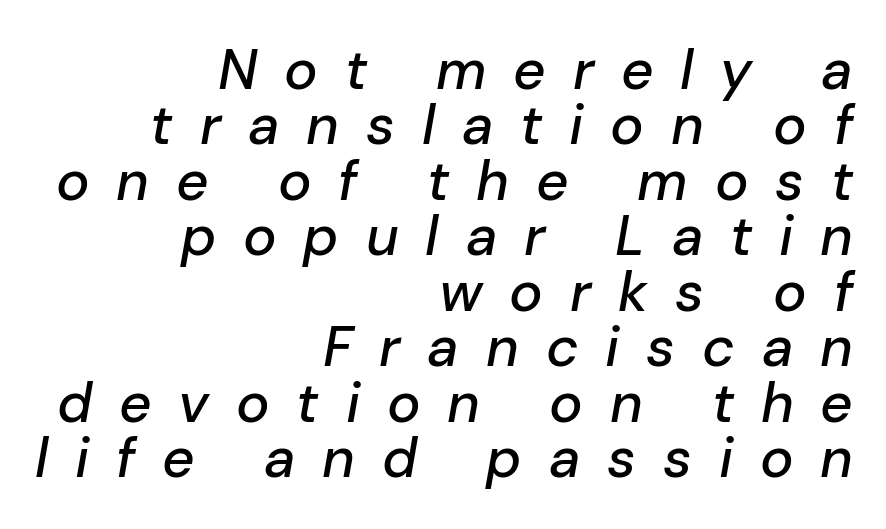
The image shows 56 px text type, italic (leaning right); set right-aligned, tight line spacing (0.99x), unusually wide letter spacing (+0.48 em), not underlined; low stroke contrast and a medium x-height.
